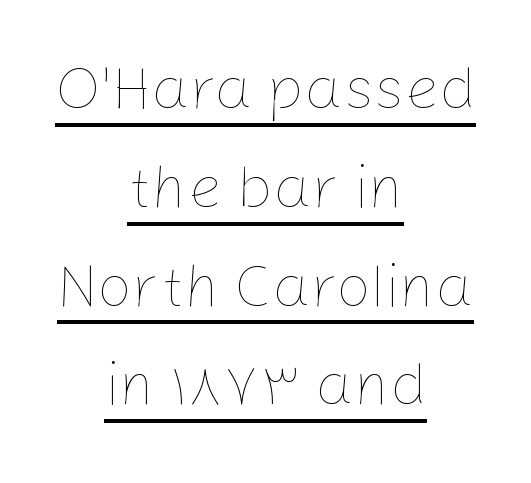
Q: Is the text bold? A: No.
Q: Is the text italic (slanted)? A: No, it is upright.
Q: Is the text underlined? A: Yes.
Q: How is the paragraph aligned? A: Centered.
Q: Is the spacing between letters normal or unusually wide? A: Normal.
Q: Is the spacing between lines tight, normal or loose? A: Normal.
Q: Width (condensed, normal, or wide)? A: Normal.
Q: Stroke contrast? A: Low.
Q: x-height? A: Medium.
Q: Monospaced? A: No.
